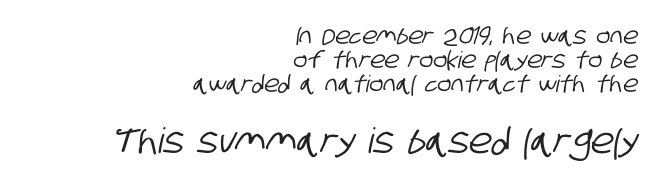
The image shows 35 px condensed sans-serif type; set right-aligned, tight line spacing (1.05x), normal letter spacing, not underlined; the second (bottom) block is 1.52x larger; low stroke contrast and a large x-height.
